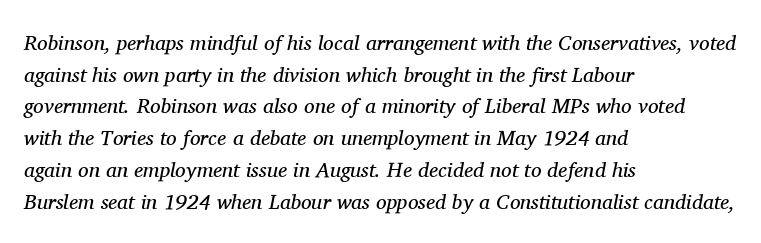
The image shows 21 px text type, italic (leaning right); set left-aligned, normal line spacing (1.51x), normal letter spacing, not underlined.
